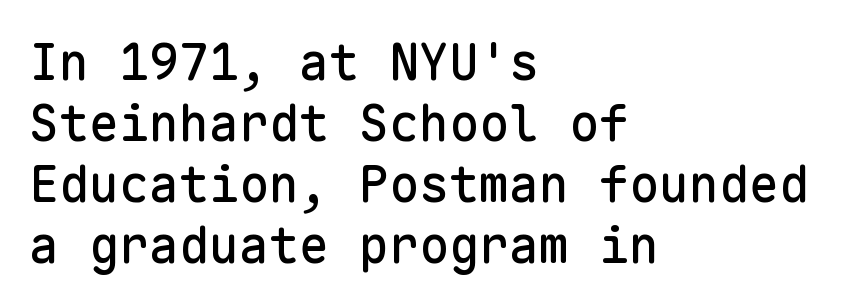
The image shows 50 px sans-serif type, upright, monospaced; set left-aligned, line spacing 1.22x, normal letter spacing, not underlined; low stroke contrast and a medium x-height.
